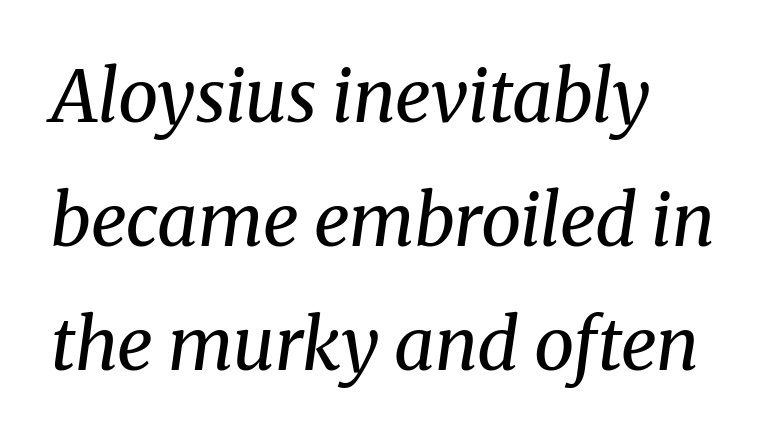
The image shows 72 px regular-weight serif type, italic (leaning right); set left-aligned, line spacing 1.72x, normal letter spacing, not underlined; medium stroke contrast and a medium x-height.
